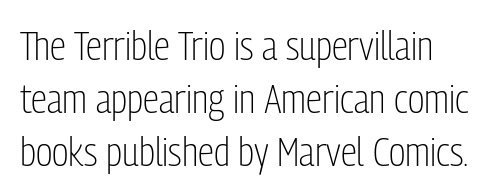
{"serif": "no", "italic": "no", "bold": "no", "weight": "light", "width": "condensed", "stroke_contrast": "low", "x_height": "medium", "monospaced": "no", "underline": "no", "line_spacing": "normal", "line_spacing_ratio": 1.29, "letter_spacing": "normal", "letter_spacing_em": 0.0, "glyph_px": 41}
